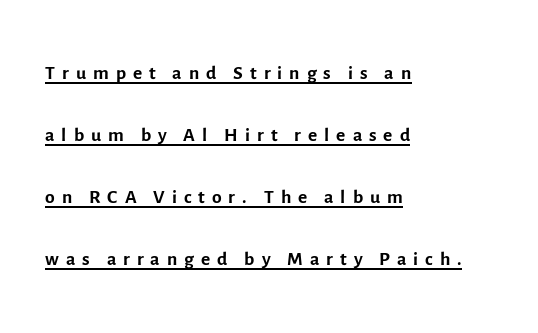
Q: Is the text bold? A: No.
Q: Is the text italic (slanted)? A: No, it is upright.
Q: Is the typeface a serif or a sans-serif typeface? A: Sans-serif.
Q: Is the text underlined? A: Yes.
Q: How is the paragraph aligned? A: Left-aligned.
Q: Is the spacing between letters normal or unusually wide? A: Unusually wide.
Q: Is the spacing between lines tight, normal or loose? A: Loose.
Q: Width (condensed, normal, or wide)? A: Normal.
Q: x-height? A: Medium.
Q: Monospaced? A: No.
